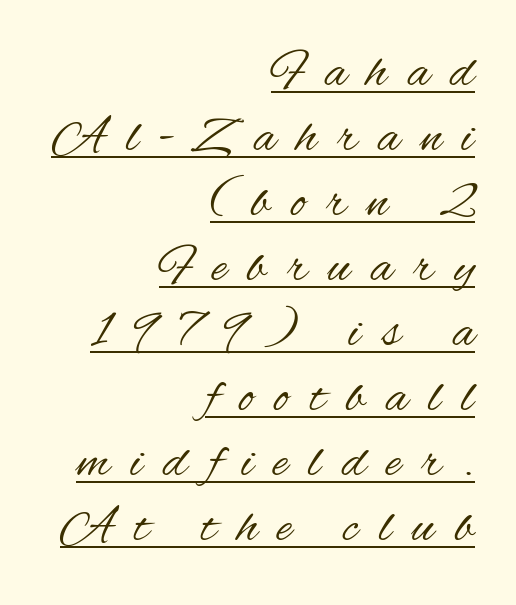
Do the characters align in a grid? No, the font is proportional. This reads as an unemphasized weight, regular at the heaviest. A normal amount of white space separates one row of letters from the next. Examine the stroke ends and you'll find no serifs.
